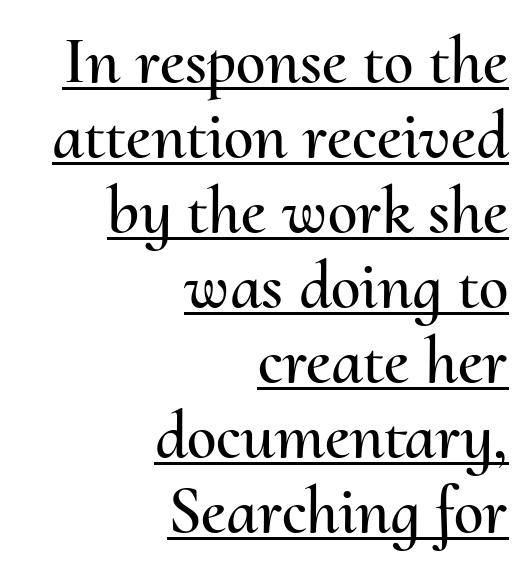
Q: Is the text italic (slanted)? A: No, it is upright.
Q: Is the text underlined? A: Yes.
Q: How is the paragraph aligned? A: Right-aligned.
Q: Is the spacing between letters normal or unusually wide? A: Normal.
Q: Is the spacing between lines tight, normal or loose? A: Tight.
Q: Width (condensed, normal, or wide)? A: Normal.
Q: Stroke contrast? A: Medium.
Q: x-height? A: Small.
Q: Monospaced? A: No.
